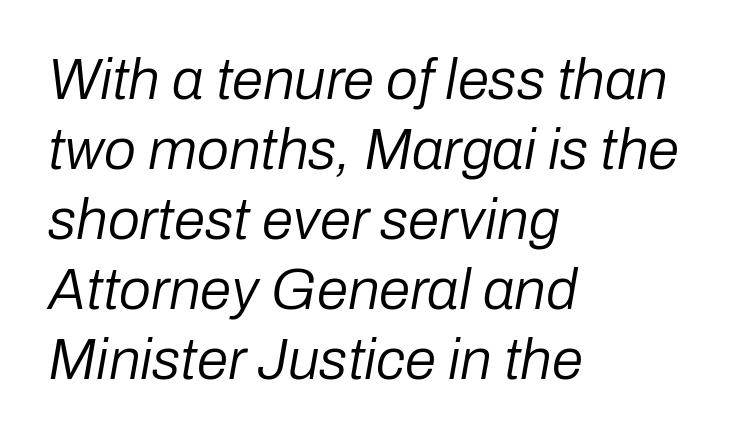
The image shows 57 px regular-weight type, italic (leaning right); set left-aligned, line spacing 1.23x, normal letter spacing, not underlined; low stroke contrast and a medium x-height.
